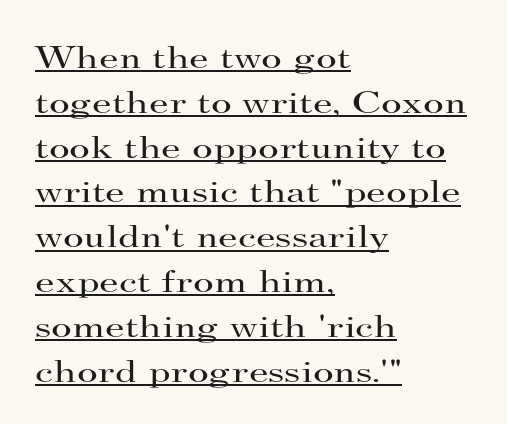
The face used here is proportionally spaced, like ordinary book or web type. Is the block centered? No — it sits flush against the left margin. Type style note: has serifs. These glyphs show unthickened strokes, regular width or finer. This rendering features underlined lettering.
